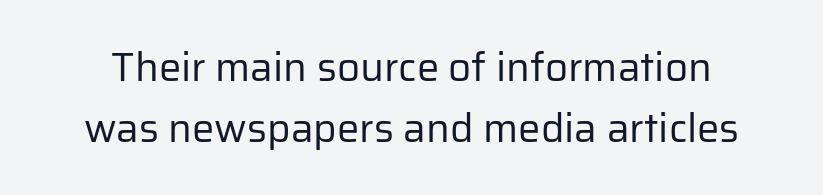
Q: Is the text bold? A: No.
Q: Is the text italic (slanted)? A: No, it is upright.
Q: Is the typeface a serif or a sans-serif typeface? A: Sans-serif.
Q: Is the text underlined? A: No.
Q: Is the spacing between letters normal or unusually wide? A: Normal.
Q: Is the spacing between lines tight, normal or loose? A: Normal.
Q: Width (condensed, normal, or wide)? A: Normal.
Q: Stroke contrast? A: Low.
Q: x-height? A: Medium.
Q: Monospaced? A: No.
